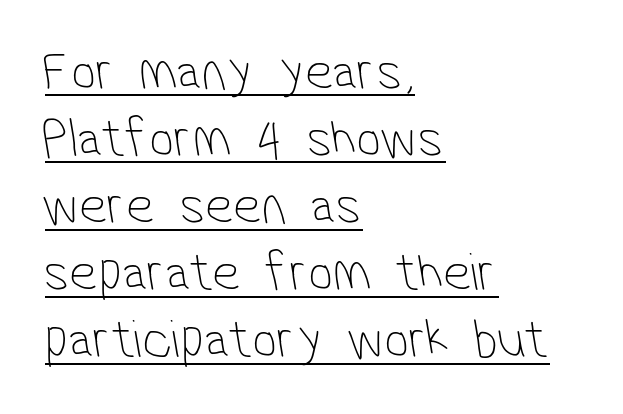
{"serif": "no", "bold": "no", "weight": "thin", "width": "condensed", "stroke_contrast": "low", "x_height": "medium", "monospaced": "no", "underline": "yes", "align": "left", "line_spacing_ratio": 1.22, "letter_spacing": "normal", "letter_spacing_em": 0.0, "glyph_px": 55}
